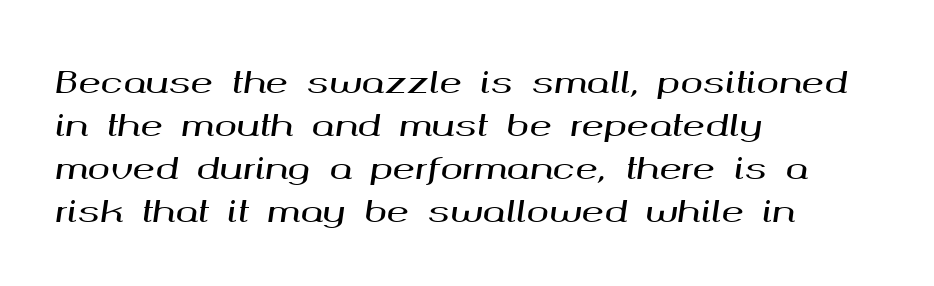
The gaps between neighbouring characters are ordinary and unremarkable. Proportional: the letters do not fall into vertical columns. Interline gaps are of average width in this sample. The lines in this sample share a left origin and differ only in where they stop. Notice how the stems are inclined rather than vertical — that's the hallmark of italics.
